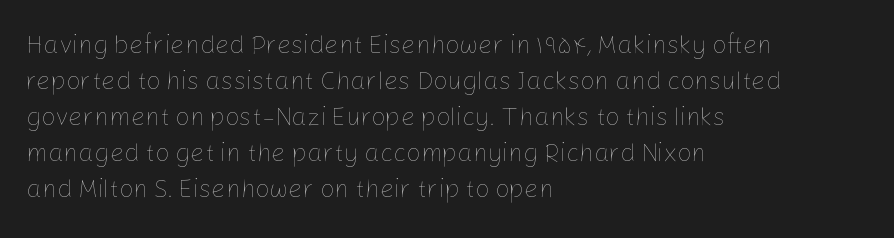
The image shows 25 px text type, upright; set left-aligned, normal line spacing (1.44x), normal letter spacing, not underlined.
